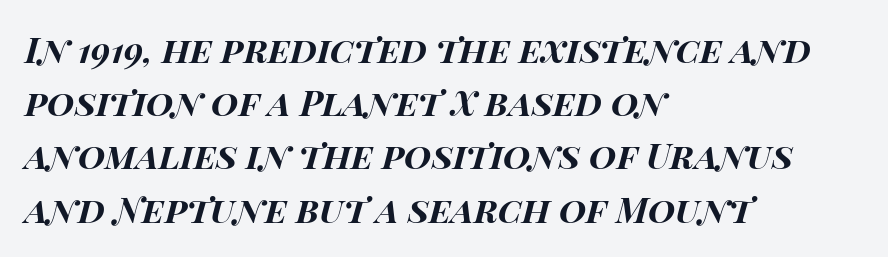
Q: Is the text bold? A: Yes.
Q: Is the text italic (slanted)? A: Yes, it leans right by about 14 degrees.
Q: Is the text underlined? A: No.
Q: How is the paragraph aligned? A: Left-aligned.
Q: Is the spacing between letters normal or unusually wide? A: Normal.
Q: Is the spacing between lines tight, normal or loose? A: Normal.
Q: Width (condensed, normal, or wide)? A: Wide.
Q: Stroke contrast? A: High.
Q: x-height? A: Large.
Q: Monospaced? A: No.
